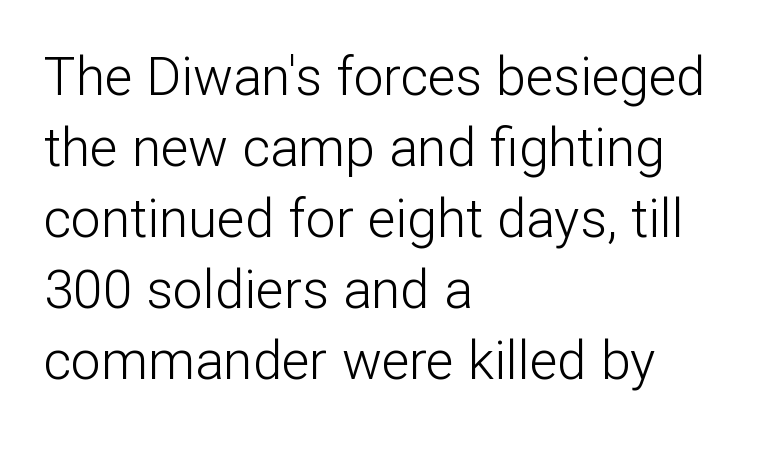
{"serif": "no", "italic": "no", "bold": "no", "weight": "light", "width": "normal", "stroke_contrast": "low", "x_height": "medium", "monospaced": "no", "underline": "no", "align": "left", "line_spacing": "normal", "line_spacing_ratio": 1.34, "letter_spacing": "normal", "letter_spacing_em": 0.0, "glyph_px": 53}
